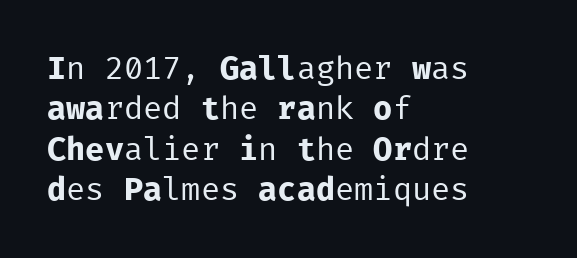
Q: Is the text bold? A: No.
Q: Is the text italic (slanted)? A: No, it is upright.
Q: Is the typeface a serif or a sans-serif typeface? A: Sans-serif.
Q: Is the text underlined? A: No.
Q: How is the paragraph aligned? A: Left-aligned.
Q: Is the spacing between letters normal or unusually wide? A: Normal.
Q: Is the spacing between lines tight, normal or loose? A: Normal.
Q: Width (condensed, normal, or wide)? A: Normal.
Q: Stroke contrast? A: Low.
Q: x-height? A: Medium.
Q: Monospaced? A: Yes.
